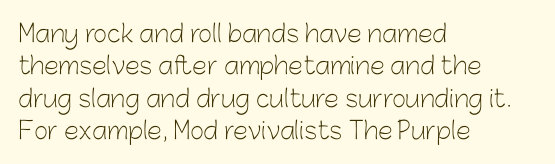
The typesetter chose a ragged-right arrangement here. In terms of letterspacing, this is plain default setting. Descenders hang freely into open space. A typesetter would call this leading conventional body-copy spacing. Stems and bowls with no extra thickness — not bold.
